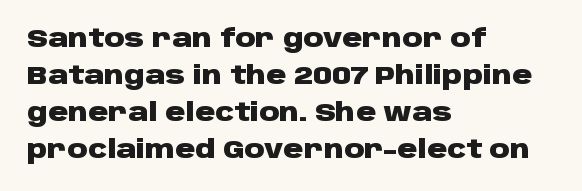
Horizontally, the lines are justified to the leading edge only. These words are printed bold, with thick strokes throughout. These lines sit exactly where default settings would place them. Every character sits straight up, as roman type does. Beneath every word, the page is bare.
